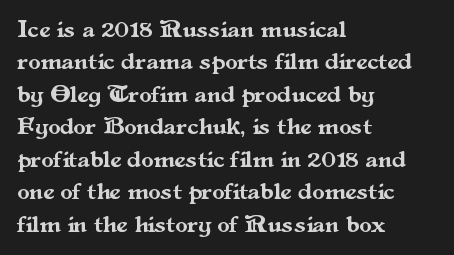
Is there much room between lines? A standard amount, neither cramped nor airy. The passage shown is not underscored anywhere. Visually the block forms a straight wall on the left and a jagged coastline on the right. The lettering holds an erect, upright posture throughout. This rendering leaves character spacing at its baseline value.
